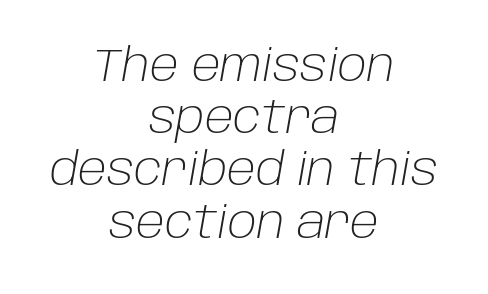
{"italic": "yes", "lean": "right", "slant_degrees": 10, "bold": "no", "weight": "light", "width": "normal", "stroke_contrast": "low", "x_height": "large", "monospaced": "no", "underline": "no", "align": "center", "line_spacing_ratio": 1.16, "letter_spacing": "normal", "letter_spacing_em": 0.0, "glyph_px": 45}
